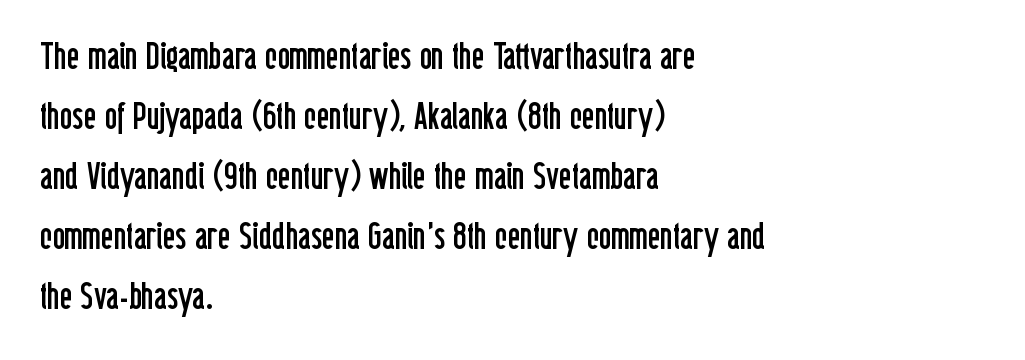
The letters advance in unequal steps, a hallmark of proportional type. This sample keeps an unexceptional amount of space between lines. Serifs: no, the terminals of the letterforms are clean. Stroke mass is kept to a normal reading level or below. The zone under the glyphs is completely vacant.
